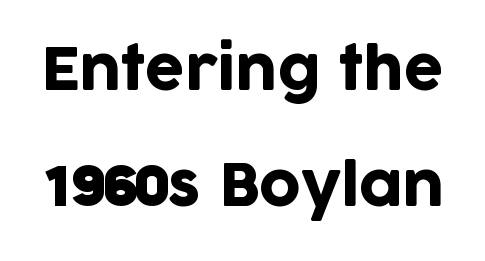
Students, note that the glyphs here touch the page at normal intervals. It's the straight-up-and-down kind of type. The type family on display is of the sans-serif kind. A typesetter would call this leading open, well beyond the default. Note the varied advance widths — an 'i' is clearly narrower than an 'm'. The foot of each line stays bare and open.
